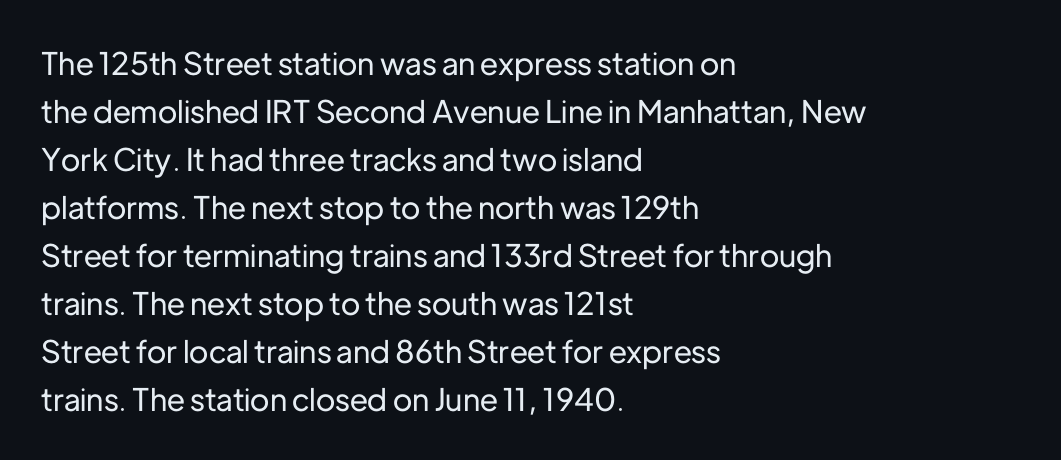
Posture: vertical. Check where the strokes stop: nothing finishes them off — pure sans. A typesetter would call this proportional, since set widths differ per character. The letterforms sit shoulder to shoulder at normal distance. In terms of leading, this rendering sits right in the middle. Underlining? Definitely not there.
